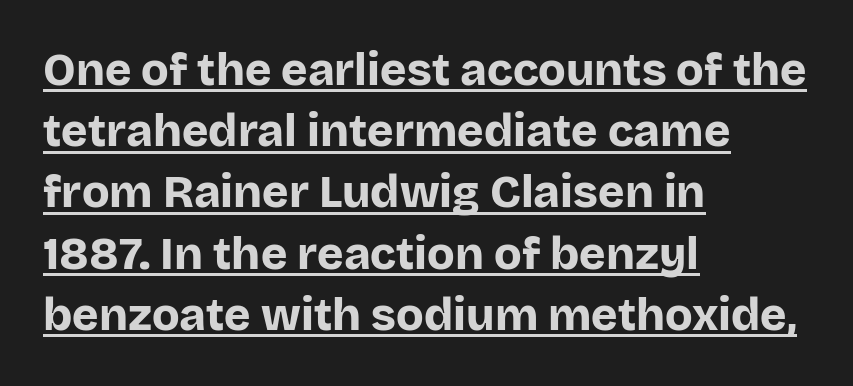
Q: Is the text bold? A: Yes.
Q: Is the text italic (slanted)? A: No, it is upright.
Q: Is the typeface a serif or a sans-serif typeface? A: Sans-serif.
Q: Is the text underlined? A: Yes.
Q: How is the paragraph aligned? A: Left-aligned.
Q: Is the spacing between letters normal or unusually wide? A: Normal.
Q: Is the spacing between lines tight, normal or loose? A: Normal.
Q: Width (condensed, normal, or wide)? A: Normal.
Q: Stroke contrast? A: Low.
Q: x-height? A: Large.
Q: Monospaced? A: No.
